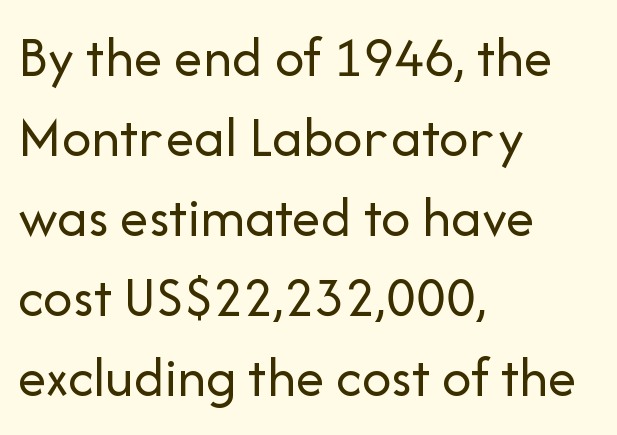
Q: Is the text bold? A: No.
Q: Is the text italic (slanted)? A: No, it is upright.
Q: Is the typeface a serif or a sans-serif typeface? A: Sans-serif.
Q: Is the text underlined? A: No.
Q: How is the paragraph aligned? A: Left-aligned.
Q: Is the spacing between letters normal or unusually wide? A: Normal.
Q: Is the spacing between lines tight, normal or loose? A: Normal.
Q: Width (condensed, normal, or wide)? A: Normal.
Q: Stroke contrast? A: Low.
Q: x-height? A: Medium.
Q: Monospaced? A: No.
